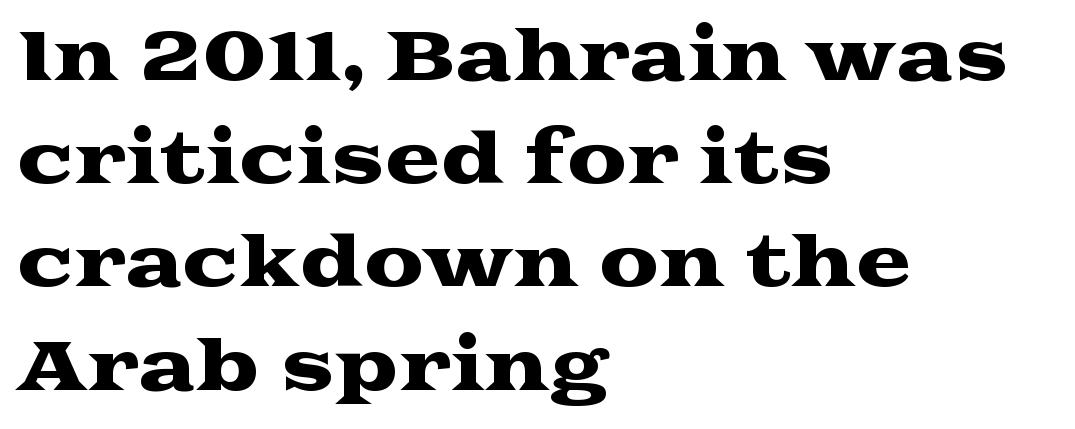
{"serif": "yes", "italic": "no", "width": "wide", "stroke_contrast": "medium", "x_height": "medium", "monospaced": "no", "underline": "no", "align": "left", "line_spacing": "normal", "line_spacing_ratio": 1.54, "letter_spacing": "normal", "letter_spacing_em": 0.0, "glyph_px": 67}
